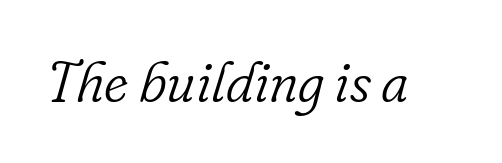
Q: Is the text bold? A: No.
Q: Is the text italic (slanted)? A: Yes, it leans right by about 16 degrees.
Q: Is the typeface a serif or a sans-serif typeface? A: Serif.
Q: Is the text underlined? A: No.
Q: Is the spacing between letters normal or unusually wide? A: Normal.
Q: Width (condensed, normal, or wide)? A: Normal.
Q: Stroke contrast? A: Low.
Q: x-height? A: Small.
Q: Monospaced? A: No.
